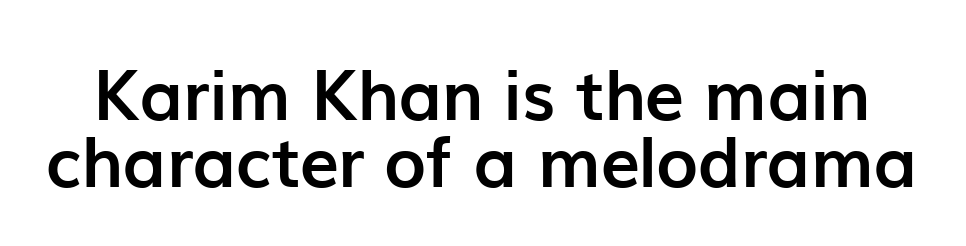
Nope, not italic — everything's standing straight. The letters are bold, with thick, heavy strokes. Spacing between characters is what you'd get straight out of the box. The passage shown stacks its lines with hardly any gap. Beneath every word, the page is bare. The rendering uses natural spacing where letterforms have individual widths.
